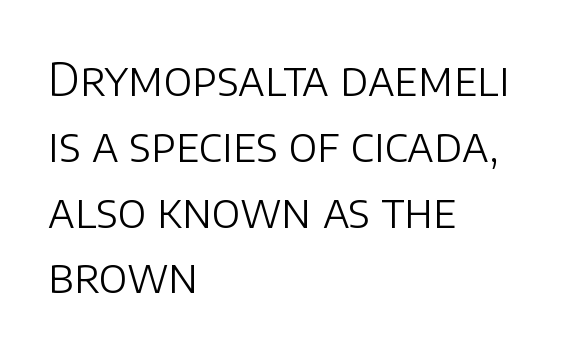
Q: Is the text bold? A: No.
Q: Is the text italic (slanted)? A: No, it is upright.
Q: Is the typeface a serif or a sans-serif typeface? A: Sans-serif.
Q: Is the text underlined? A: No.
Q: How is the paragraph aligned? A: Left-aligned.
Q: Is the spacing between letters normal or unusually wide? A: Normal.
Q: Is the spacing between lines tight, normal or loose? A: Normal.
Q: Width (condensed, normal, or wide)? A: Normal.
Q: Stroke contrast? A: Low.
Q: x-height? A: Large.
Q: Monospaced? A: No.
